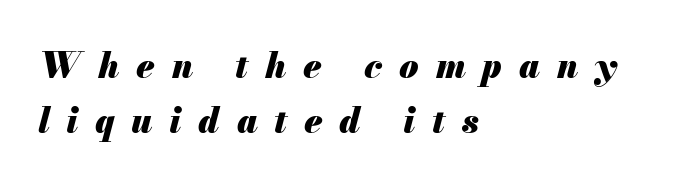
The image shows 35 px heavy type, italic (leaning right); set left-aligned, normal line spacing (1.57x), unusually wide letter spacing (+0.48 em), not underlined; medium stroke contrast and a small x-height.
